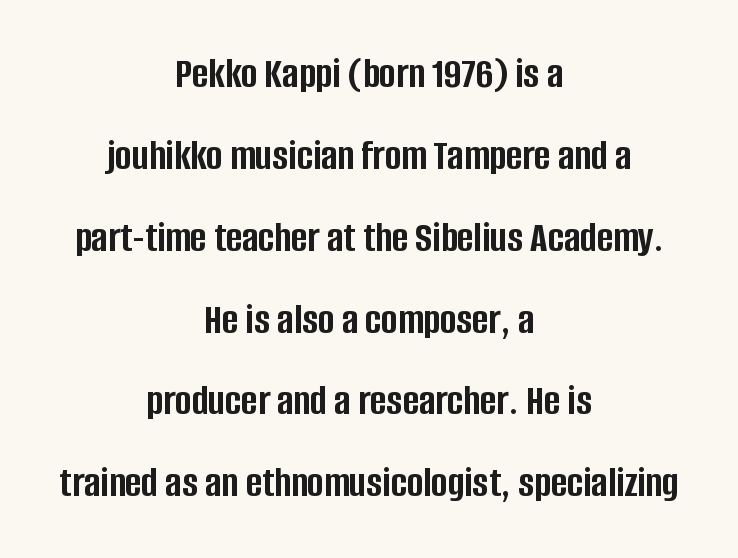
{"serif": "no", "italic": "no", "bold": "yes", "weight": "semibold", "width": "condensed", "stroke_contrast": "low", "x_height": "large", "monospaced": "no", "underline": "no", "align": "center", "line_spacing_ratio": 1.86, "letter_spacing": "normal", "letter_spacing_em": 0.0, "glyph_px": 44}
